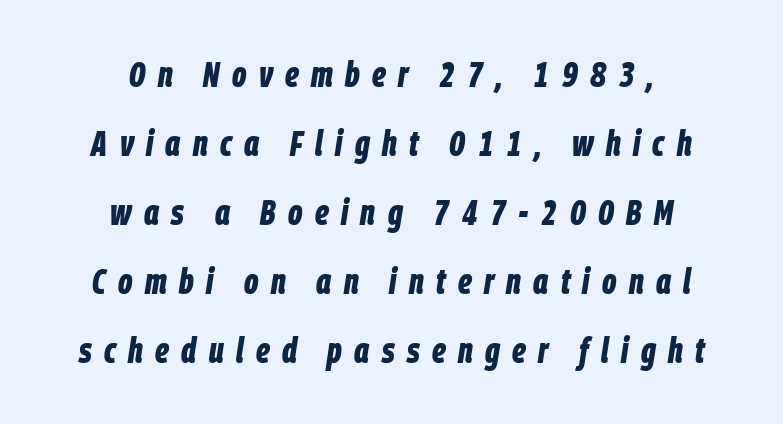
{"italic": "yes", "lean": "right", "slant_degrees": 9, "bold": "yes", "weight": "bold", "width": "condensed", "stroke_contrast": "low", "x_height": "large", "monospaced": "no", "underline": "no", "align": "center", "line_spacing": "loose", "line_spacing_ratio": 1.97, "letter_spacing": "wide", "letter_spacing_em": 0.35, "glyph_px": 35}
